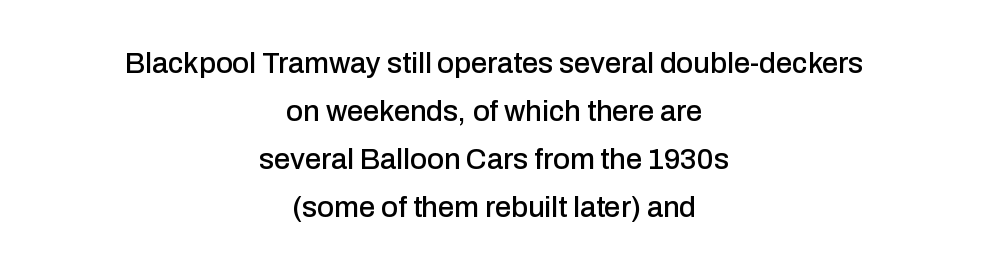
The letters stand upright; this is a roman face. Reading down the column, the eye jumps a familiar distance to each next line. Each letter keeps its own natural width here, so spacing adapts to shape. Typeset on center — no edge is straight.
